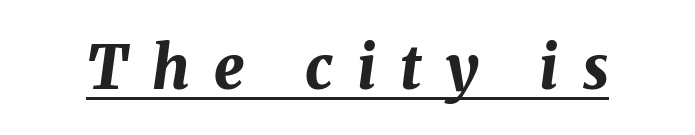
When letters slant like this, we call the style italic. Note the varied advance widths — an 'i' is clearly narrower than an 'm'. Look at the stroke-to-counter ratio: heavy, a bold. The line texture is sparse and dotted thanks to wide tracking.
